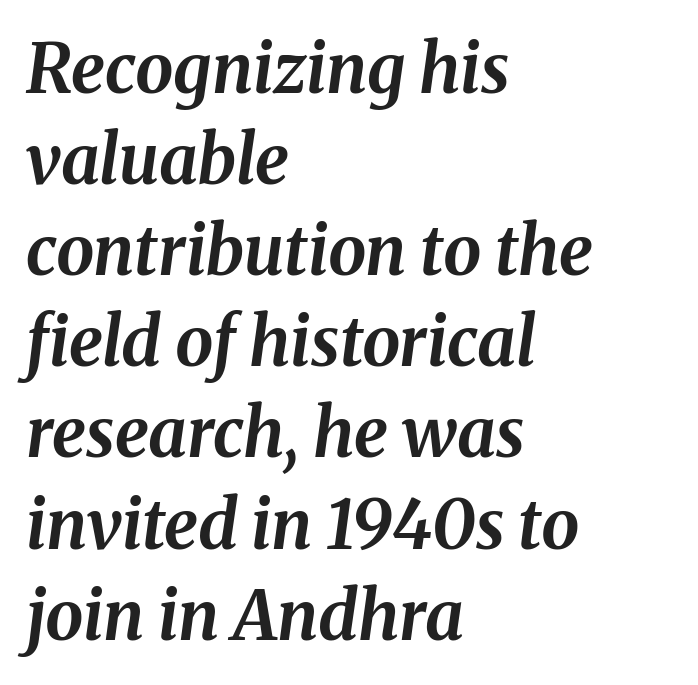
Q: Is the text bold? A: Yes.
Q: Is the text italic (slanted)? A: Yes, it leans right by about 8 degrees.
Q: Is the text underlined? A: No.
Q: How is the paragraph aligned? A: Left-aligned.
Q: Is the spacing between letters normal or unusually wide? A: Normal.
Q: Is the spacing between lines tight, normal or loose? A: Normal.
Q: Width (condensed, normal, or wide)? A: Normal.
Q: Stroke contrast? A: Medium.
Q: x-height? A: Medium.
Q: Monospaced? A: No.
